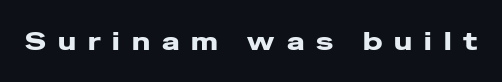
Q: Is the text bold? A: Yes.
Q: Is the text italic (slanted)? A: No, it is upright.
Q: Is the text underlined? A: No.
Q: Is the spacing between letters normal or unusually wide? A: Unusually wide.
